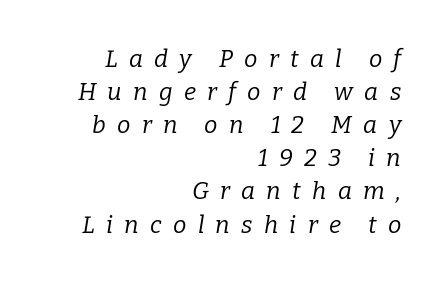
Q: Is the text bold? A: No.
Q: Is the text italic (slanted)? A: Yes, it leans right by about 9 degrees.
Q: Is the text underlined? A: No.
Q: How is the paragraph aligned? A: Right-aligned.
Q: Is the spacing between letters normal or unusually wide? A: Unusually wide.
Q: Is the spacing between lines tight, normal or loose? A: Normal.
